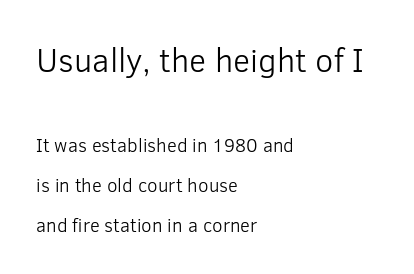
Q: Is the text bold? A: No.
Q: Is the text italic (slanted)? A: No, it is upright.
Q: Is the typeface a serif or a sans-serif typeface? A: Sans-serif.
Q: Is the text underlined? A: No.
Q: How is the paragraph aligned? A: Left-aligned.
Q: Is the spacing between letters normal or unusually wide? A: Normal.
Q: Is the spacing between lines tight, normal or loose? A: Loose.
Q: Which block of text is set in a larger size, the first (top) or the second (bottom)? A: The first (top) one.
Q: Width (condensed, normal, or wide)? A: Normal.
Q: Stroke contrast? A: Low.
Q: x-height? A: Medium.
Q: Monospaced? A: No.
